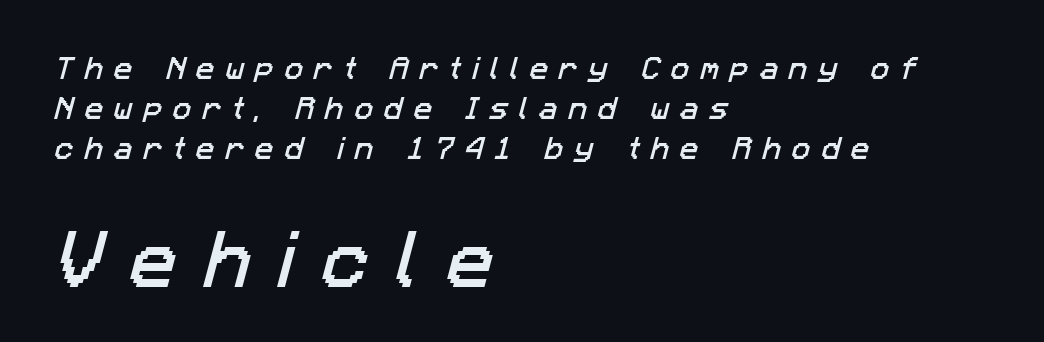
{"serif": "no", "width": "normal", "stroke_contrast": "low", "x_height": "medium", "monospaced": "no", "underline": "no", "align": "left", "line_spacing": "normal", "line_spacing_ratio": 1.6, "letter_spacing": "wide", "letter_spacing_em": 0.43, "larger_block": "second", "size_ratio": 2.52, "glyph_px": 63}
